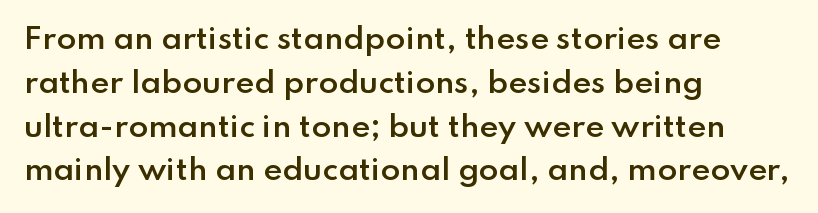
{"serif": "no", "italic": "no", "bold": "semi", "weight": "semibold", "width": "normal", "stroke_contrast": "low", "x_height": "small", "monospaced": "no", "underline": "no", "align": "left", "line_spacing": "normal", "line_spacing_ratio": 1.51, "letter_spacing": "normal", "letter_spacing_em": 0.0, "glyph_px": 29}
